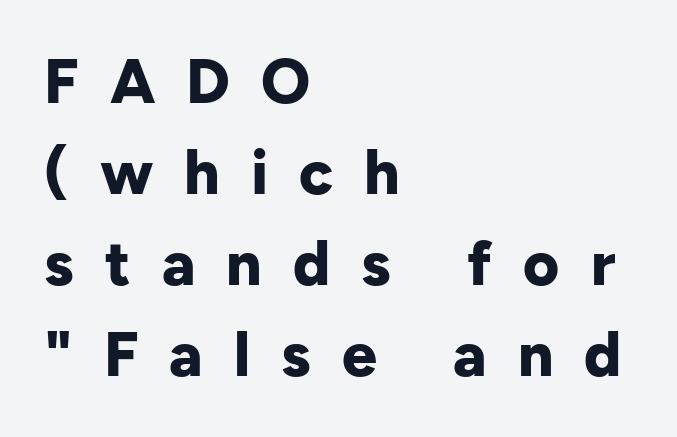
Q: Is the text bold? A: Yes.
Q: Is the text italic (slanted)? A: No, it is upright.
Q: Is the typeface a serif or a sans-serif typeface? A: Sans-serif.
Q: Is the text underlined? A: No.
Q: How is the paragraph aligned? A: Left-aligned.
Q: Is the spacing between letters normal or unusually wide? A: Unusually wide.
Q: Is the spacing between lines tight, normal or loose? A: Normal.
Q: Width (condensed, normal, or wide)? A: Normal.
Q: Stroke contrast? A: Low.
Q: x-height? A: Medium.
Q: Monospaced? A: No.
